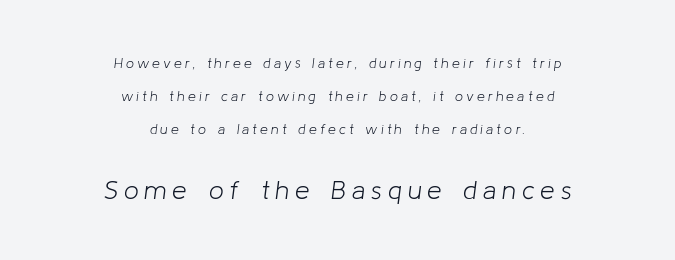
{"italic": "yes", "lean": "right", "slant_degrees": 8, "bold": "no", "underline": "no", "align": "center", "line_spacing": "loose", "line_spacing_ratio": 2.37, "letter_spacing": "wide", "letter_spacing_em": 0.23, "larger_block": "second", "size_ratio": 1.86, "glyph_px": 26}
